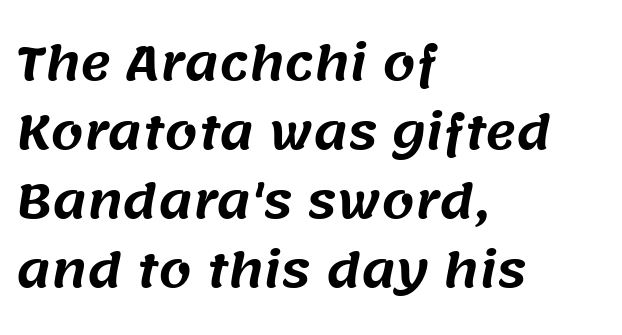
The image shows 47 px sans-serif type; set left-aligned, normal line spacing (1.47x), normal letter spacing, not underlined; medium stroke contrast and a large x-height.
